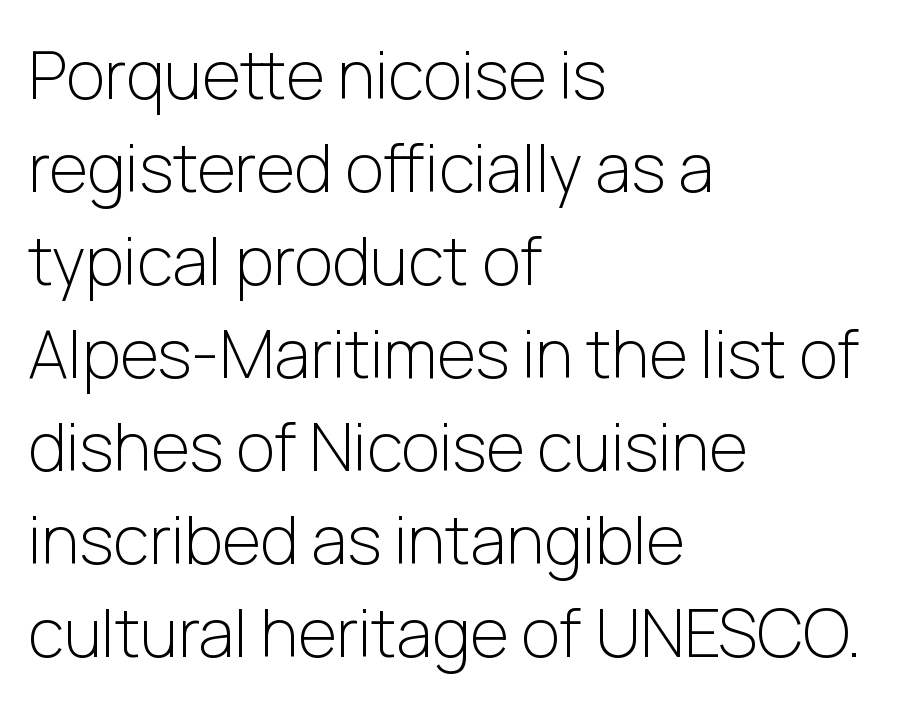
Q: Is the text bold? A: No.
Q: Is the text italic (slanted)? A: No, it is upright.
Q: Is the typeface a serif or a sans-serif typeface? A: Sans-serif.
Q: Is the text underlined? A: No.
Q: How is the paragraph aligned? A: Left-aligned.
Q: Is the spacing between letters normal or unusually wide? A: Normal.
Q: Is the spacing between lines tight, normal or loose? A: Normal.
Q: Width (condensed, normal, or wide)? A: Normal.
Q: Stroke contrast? A: Low.
Q: x-height? A: Medium.
Q: Monospaced? A: No.
